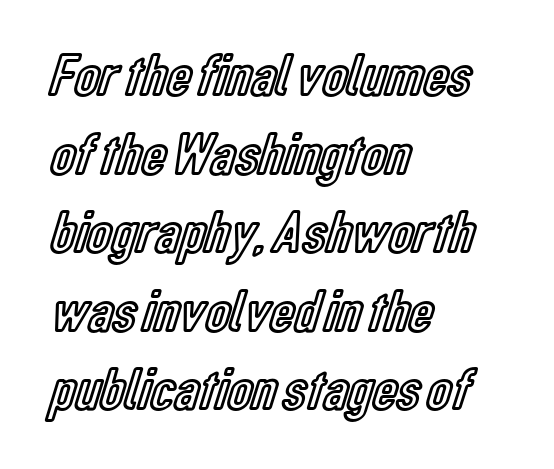
{"width": "condensed", "x_height": "medium", "monospaced": "no", "underline": "no", "align": "left", "line_spacing": "normal", "line_spacing_ratio": 1.31, "letter_spacing": "normal", "letter_spacing_em": 0.0, "glyph_px": 60}
